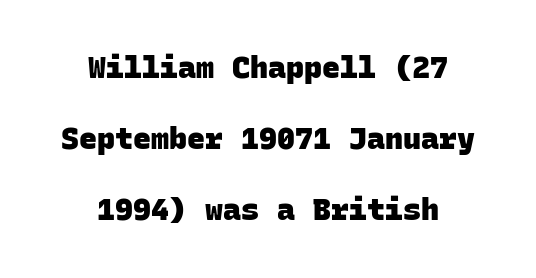
{"serif": "no", "bold": "yes", "weight": "heavy", "width": "normal", "stroke_contrast": "low", "x_height": "large", "monospaced": "yes", "underline": "no", "align": "center", "line_spacing": "loose", "line_spacing_ratio": 2.37, "letter_spacing": "normal", "letter_spacing_em": 0.0, "glyph_px": 30}
